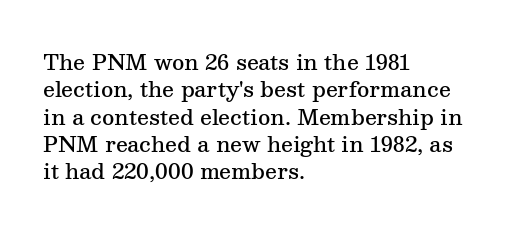
The image shows 21 px text type, upright; set left-aligned, normal line spacing (1.3x), normal letter spacing, not underlined.
